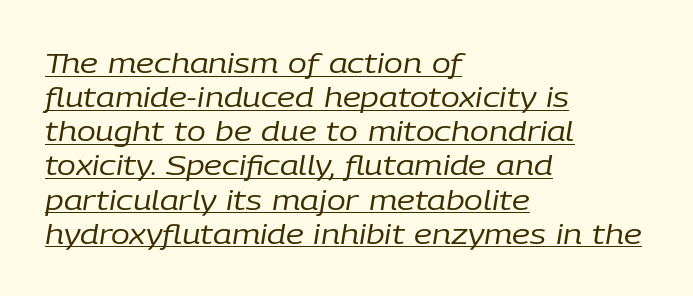
The image shows 28 px regular-weight type, italic (leaning right); set left-aligned, line spacing 1.22x, normal letter spacing, underlined; low stroke contrast and a medium x-height.
